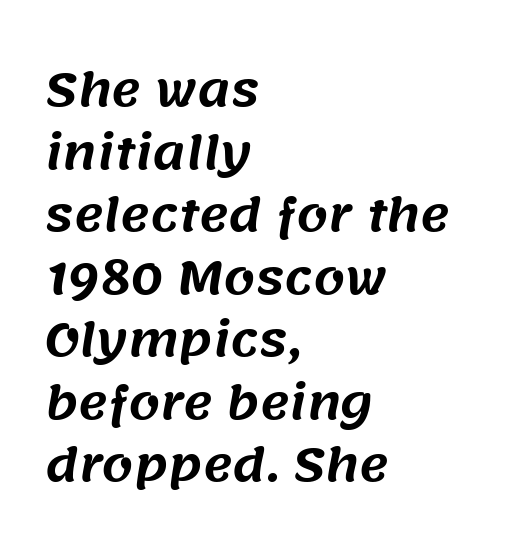
{"serif": "no", "width": "normal", "stroke_contrast": "medium", "x_height": "large", "monospaced": "no", "underline": "no", "align": "left", "line_spacing": "normal", "line_spacing_ratio": 1.39, "letter_spacing": "normal", "letter_spacing_em": 0.0, "glyph_px": 45}
